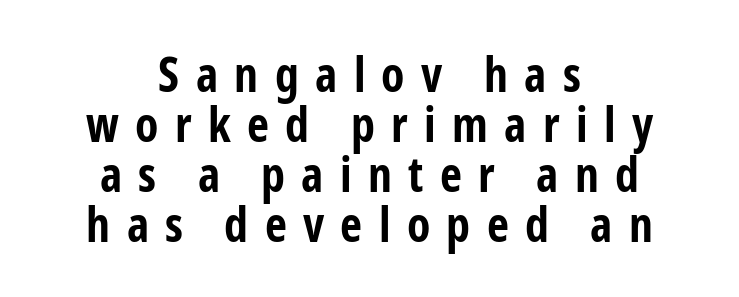
Q: Is the text bold? A: Yes.
Q: Is the text italic (slanted)? A: No, it is upright.
Q: Is the typeface a serif or a sans-serif typeface? A: Sans-serif.
Q: Is the text underlined? A: No.
Q: How is the paragraph aligned? A: Centered.
Q: Is the spacing between letters normal or unusually wide? A: Unusually wide.
Q: Is the spacing between lines tight, normal or loose? A: Tight.
Q: Width (condensed, normal, or wide)? A: Condensed.
Q: Stroke contrast? A: Low.
Q: x-height? A: Medium.
Q: Monospaced? A: No.
